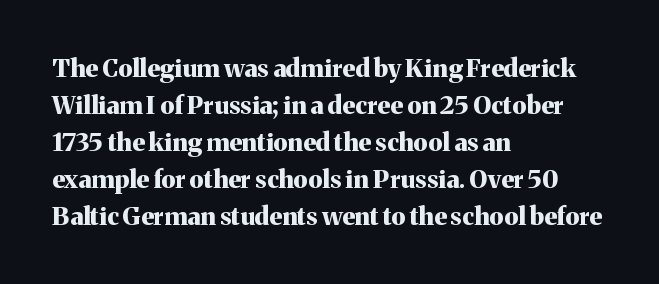
{"italic": "no", "bold": "yes", "underline": "no", "align": "left", "line_spacing": "normal", "line_spacing_ratio": 1.48, "letter_spacing": "normal", "letter_spacing_em": 0.0, "glyph_px": 25}
